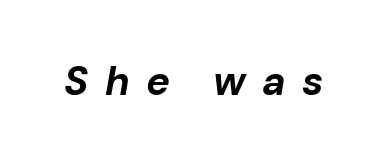
Q: Is the text bold? A: Yes.
Q: Is the text italic (slanted)? A: Yes, it leans right by about 10 degrees.
Q: Is the text underlined? A: No.
Q: Is the spacing between letters normal or unusually wide? A: Unusually wide.
Q: Width (condensed, normal, or wide)? A: Normal.
Q: Stroke contrast? A: Low.
Q: x-height? A: Medium.
Q: Monospaced? A: No.
